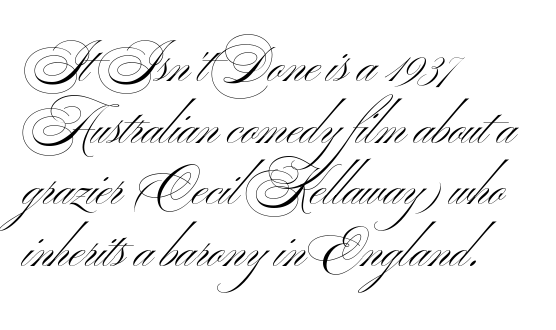
Q: Is the text bold? A: No.
Q: Is the text italic (slanted)? A: Yes.
Q: Is the typeface a serif or a sans-serif typeface? A: Sans-serif.
Q: Is the text underlined? A: No.
Q: How is the paragraph aligned? A: Left-aligned.
Q: Is the spacing between letters normal or unusually wide? A: Normal.
Q: Is the spacing between lines tight, normal or loose? A: Normal.
Q: Width (condensed, normal, or wide)? A: Wide.
Q: Stroke contrast? A: Medium.
Q: x-height? A: Small.
Q: Monospaced? A: No.
